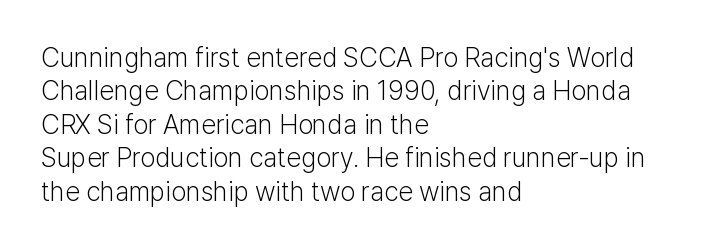
Q: Is the text bold? A: No.
Q: Is the text italic (slanted)? A: No, it is upright.
Q: Is the text underlined? A: No.
Q: How is the paragraph aligned? A: Left-aligned.
Q: Is the spacing between letters normal or unusually wide? A: Normal.
